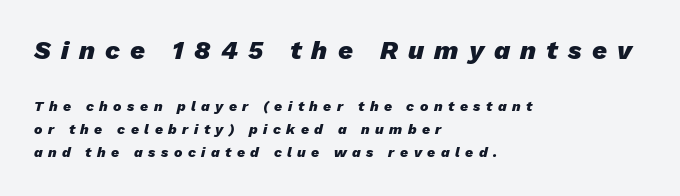
The image shows 26 px bold type, italic (leaning right); set left-aligned, normal line spacing (1.64x), unusually wide letter spacing (+0.39 em), not underlined; the first (top) block is 1.86x larger.
